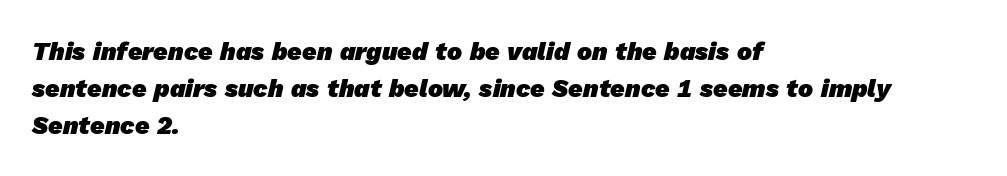
Q: Is the text bold? A: Yes.
Q: Is the text underlined? A: No.
Q: How is the paragraph aligned? A: Left-aligned.
Q: Is the spacing between letters normal or unusually wide? A: Normal.
Q: Is the spacing between lines tight, normal or loose? A: Normal.
